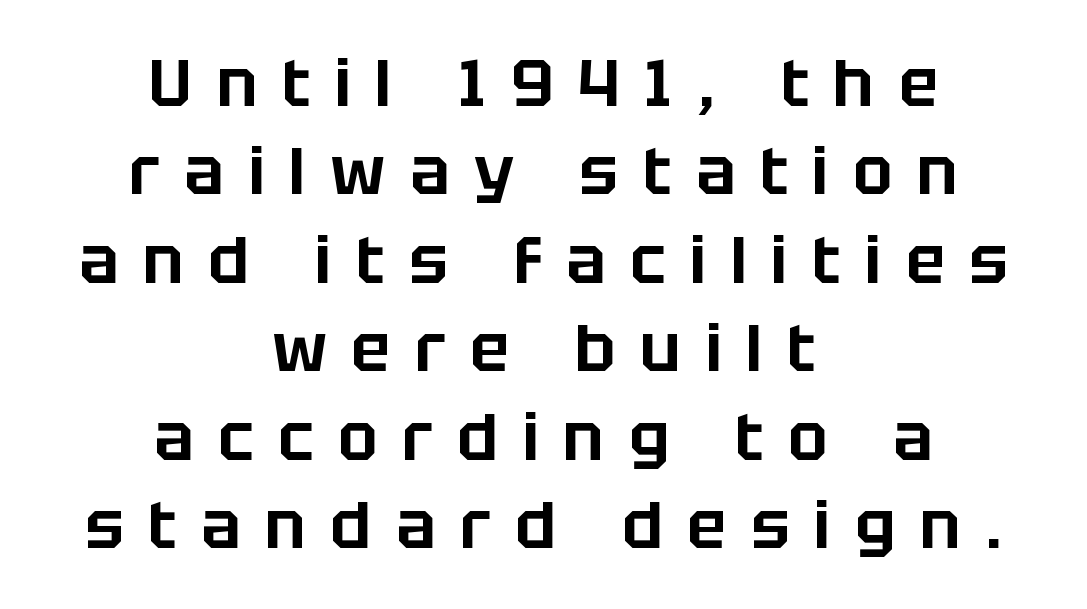
Q: Is the text italic (slanted)? A: No, it is upright.
Q: Is the typeface a serif or a sans-serif typeface? A: Sans-serif.
Q: Is the text underlined? A: No.
Q: How is the paragraph aligned? A: Centered.
Q: Is the spacing between letters normal or unusually wide? A: Unusually wide.
Q: Is the spacing between lines tight, normal or loose? A: Normal.
Q: Width (condensed, normal, or wide)? A: Normal.
Q: Stroke contrast? A: Low.
Q: x-height? A: Large.
Q: Monospaced? A: No.
